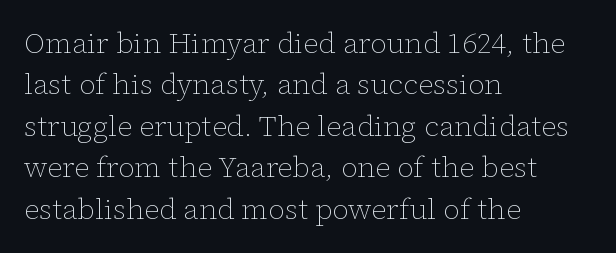
Q: Is the text bold? A: No.
Q: Is the text italic (slanted)? A: No, it is upright.
Q: Is the text underlined? A: No.
Q: How is the paragraph aligned? A: Left-aligned.
Q: Is the spacing between letters normal or unusually wide? A: Normal.
Q: Is the spacing between lines tight, normal or loose? A: Normal.
Q: Width (condensed, normal, or wide)? A: Normal.
Q: Stroke contrast? A: Low.
Q: x-height? A: Medium.
Q: Monospaced? A: No.
